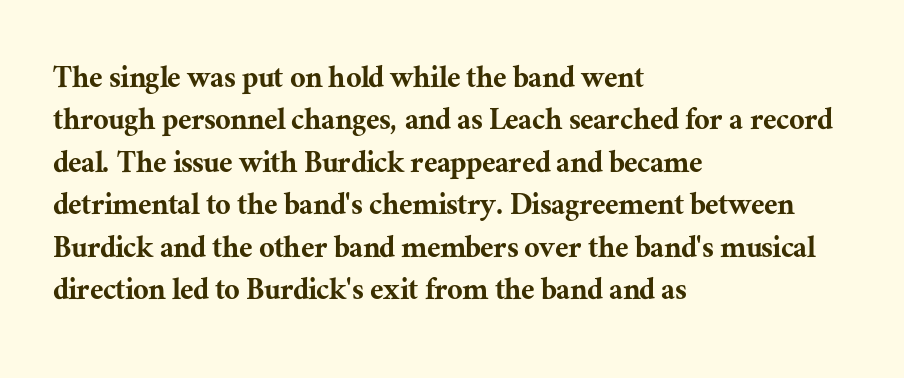
Q: Is the text italic (slanted)? A: No, it is upright.
Q: Is the typeface a serif or a sans-serif typeface? A: Serif.
Q: Is the text underlined? A: No.
Q: How is the paragraph aligned? A: Left-aligned.
Q: Is the spacing between letters normal or unusually wide? A: Normal.
Q: Is the spacing between lines tight, normal or loose? A: Normal.
Q: Width (condensed, normal, or wide)? A: Normal.
Q: Stroke contrast? A: Medium.
Q: x-height? A: Medium.
Q: Monospaced? A: No.
